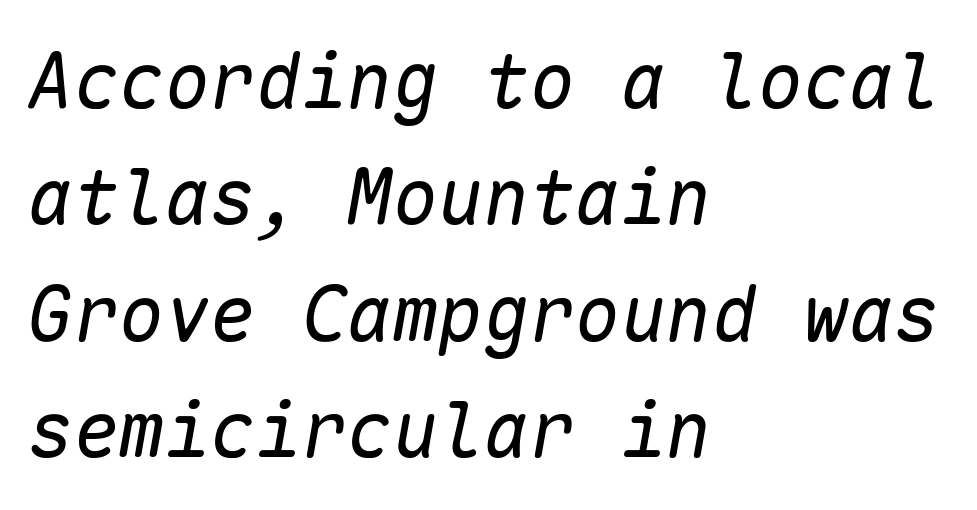
{"italic": "yes", "lean": "right", "slant_degrees": 10, "bold": "no", "weight": "regular", "width": "normal", "stroke_contrast": "low", "x_height": "medium", "monospaced": "yes", "underline": "no", "align": "left", "line_spacing": "normal", "line_spacing_ratio": 1.53, "letter_spacing": "normal", "letter_spacing_em": 0.0, "glyph_px": 76}
